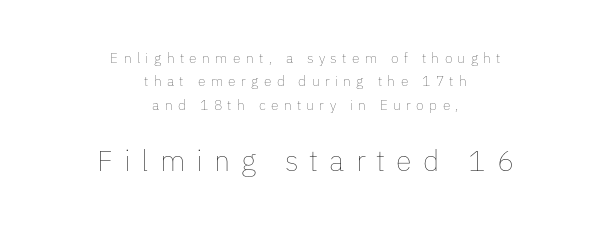
{"italic": "no", "bold": "no", "weight": "thin", "width": "normal", "stroke_contrast": "low", "x_height": "medium", "monospaced": "no", "underline": "no", "align": "center", "line_spacing": "normal", "line_spacing_ratio": 1.67, "letter_spacing": "wide", "letter_spacing_em": 0.38, "larger_block": "second", "size_ratio": 2.07, "glyph_px": 29}
